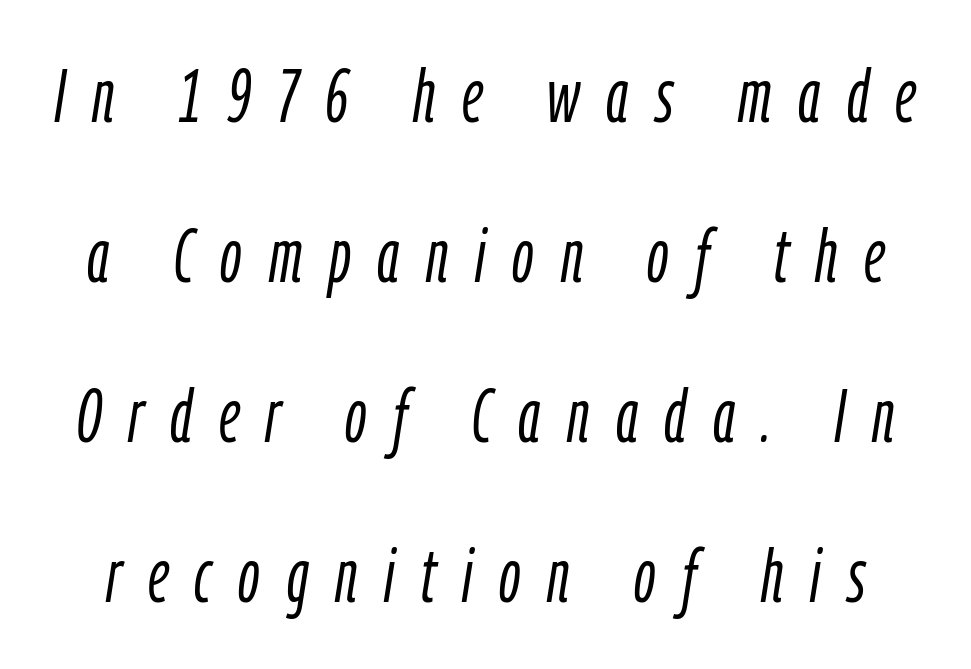
Q: Is the text bold? A: No.
Q: Is the text italic (slanted)? A: Yes, it leans right by about 9 degrees.
Q: Is the text underlined? A: No.
Q: Is the spacing between letters normal or unusually wide? A: Unusually wide.
Q: Is the spacing between lines tight, normal or loose? A: Loose.
Q: Width (condensed, normal, or wide)? A: Condensed.
Q: Stroke contrast? A: Low.
Q: x-height? A: Medium.
Q: Monospaced? A: No.
